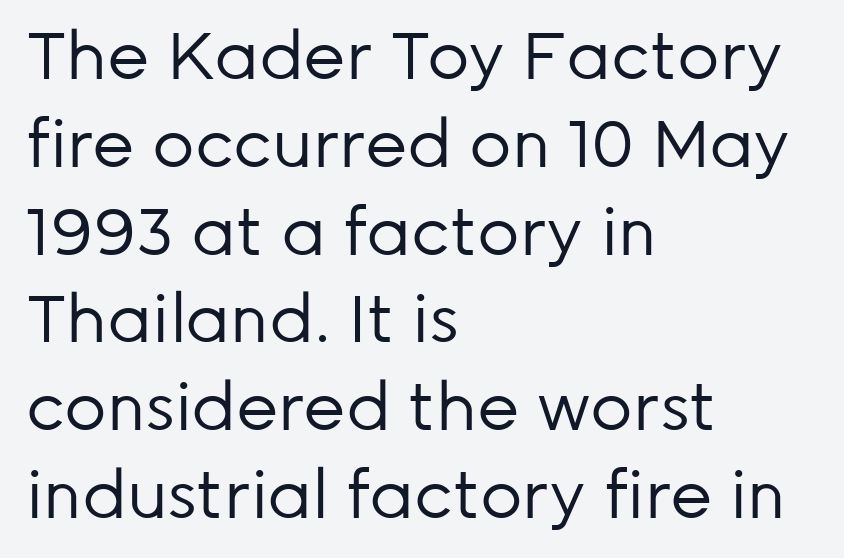
{"serif": "no", "italic": "no", "bold": "no", "weight": "regular", "width": "normal", "stroke_contrast": "low", "x_height": "medium", "monospaced": "no", "underline": "no", "align": "left", "line_spacing": "normal", "line_spacing_ratio": 1.33, "letter_spacing": "normal", "letter_spacing_em": 0.0, "glyph_px": 66}
